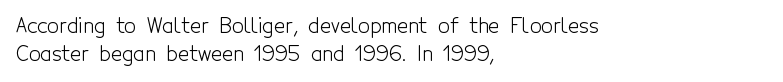
{"italic": "no", "bold": "no", "underline": "no", "align": "left", "line_spacing": "normal", "line_spacing_ratio": 1.32, "letter_spacing": "normal", "letter_spacing_em": 0.0, "glyph_px": 21}
